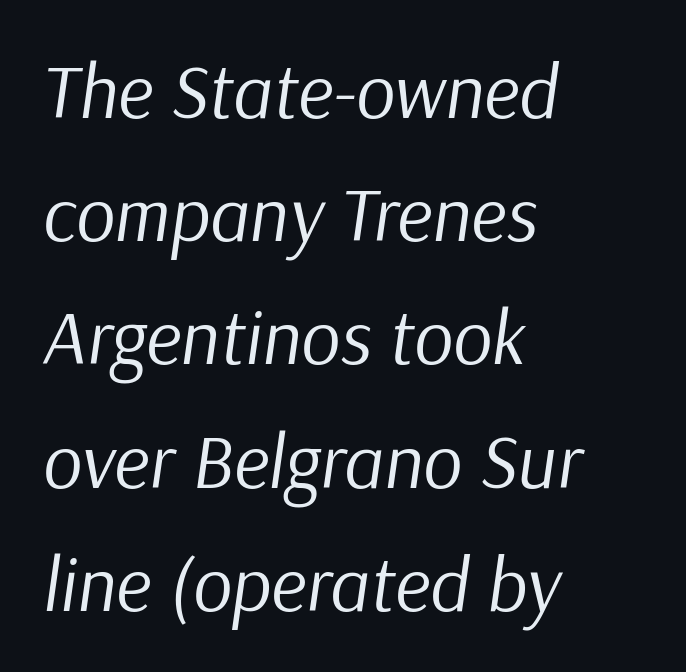
{"italic": "yes", "lean": "right", "slant_degrees": 9, "bold": "no", "weight": "regular", "width": "normal", "stroke_contrast": "low", "x_height": "medium", "monospaced": "no", "underline": "no", "align": "left", "line_spacing": "normal", "line_spacing_ratio": 1.6, "letter_spacing": "normal", "letter_spacing_em": 0.0, "glyph_px": 77}
